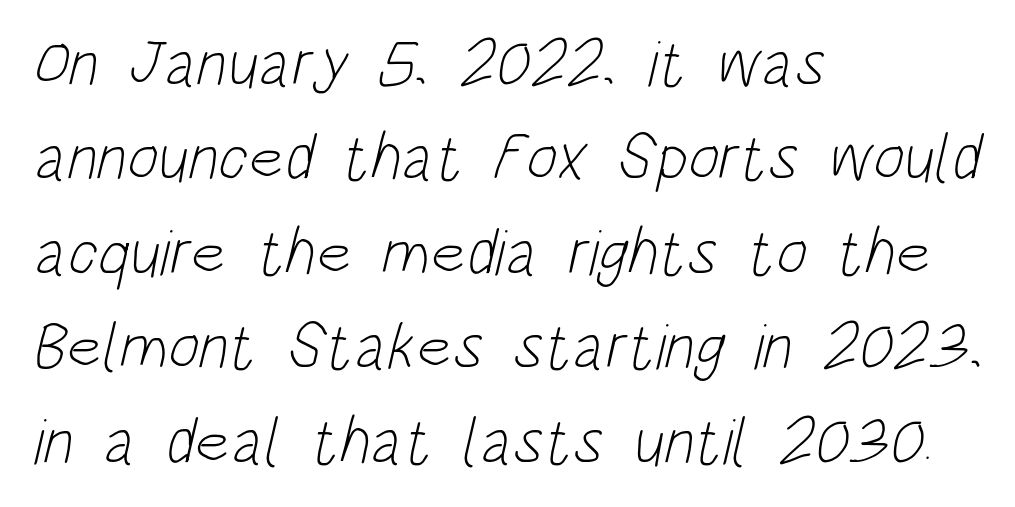
Q: Is the text bold? A: No.
Q: Is the typeface a serif or a sans-serif typeface? A: Sans-serif.
Q: Is the text underlined? A: No.
Q: How is the paragraph aligned? A: Left-aligned.
Q: Is the spacing between letters normal or unusually wide? A: Normal.
Q: Is the spacing between lines tight, normal or loose? A: Normal.
Q: Width (condensed, normal, or wide)? A: Condensed.
Q: Stroke contrast? A: Low.
Q: x-height? A: Large.
Q: Monospaced? A: No.
